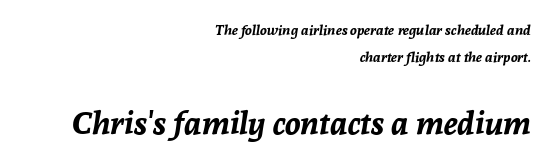
Q: Is the text bold? A: Yes.
Q: Is the text italic (slanted)? A: Yes, it leans right by about 8 degrees.
Q: Is the text underlined? A: No.
Q: How is the paragraph aligned? A: Right-aligned.
Q: Is the spacing between letters normal or unusually wide? A: Normal.
Q: Is the spacing between lines tight, normal or loose? A: Loose.
Q: Which block of text is set in a larger size, the first (top) or the second (bottom)? A: The second (bottom) one.
Q: Width (condensed, normal, or wide)? A: Normal.
Q: Stroke contrast? A: Low.
Q: x-height? A: Medium.
Q: Monospaced? A: No.
